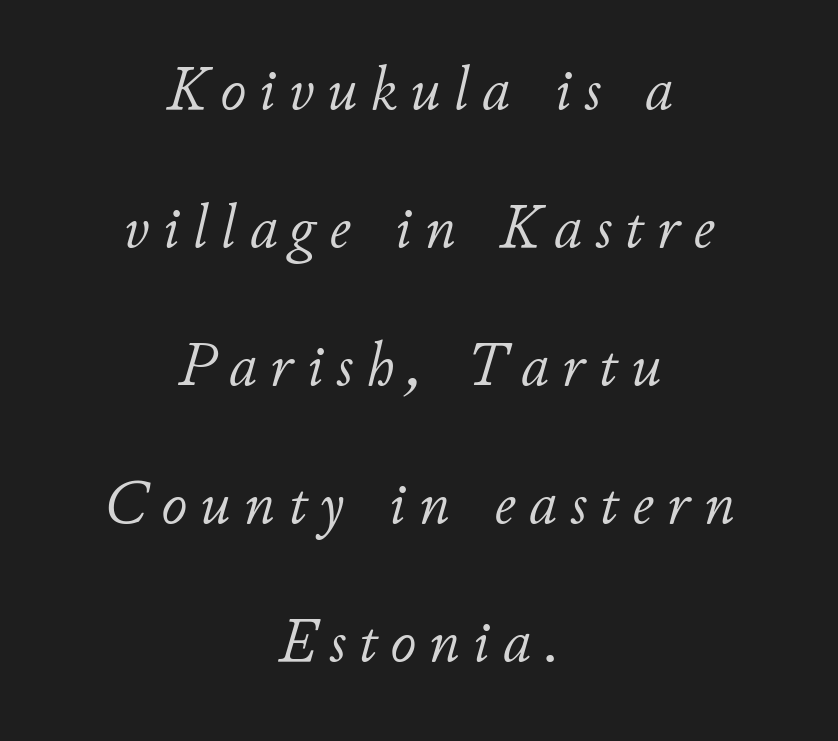
{"italic": "yes", "lean": "right", "slant_degrees": 11, "bold": "no", "weight": "light", "width": "normal", "stroke_contrast": "low", "x_height": "small", "monospaced": "no", "underline": "no", "align": "center", "line_spacing": "loose", "line_spacing_ratio": 2.19, "letter_spacing": "wide", "letter_spacing_em": 0.21, "glyph_px": 63}
